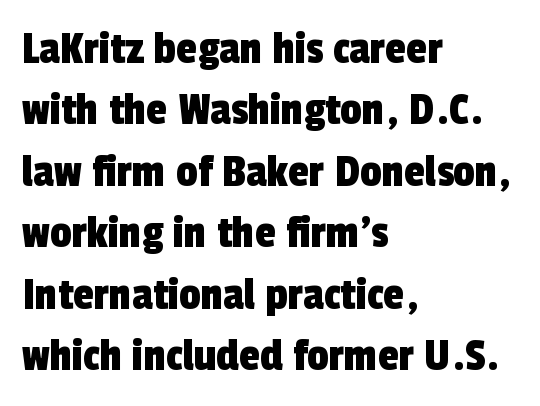
Q: Is the typeface a serif or a sans-serif typeface? A: Sans-serif.
Q: Is the text underlined? A: No.
Q: How is the paragraph aligned? A: Left-aligned.
Q: Is the spacing between letters normal or unusually wide? A: Normal.
Q: Is the spacing between lines tight, normal or loose? A: Normal.
Q: Width (condensed, normal, or wide)? A: Condensed.
Q: x-height? A: Medium.
Q: Monospaced? A: No.
